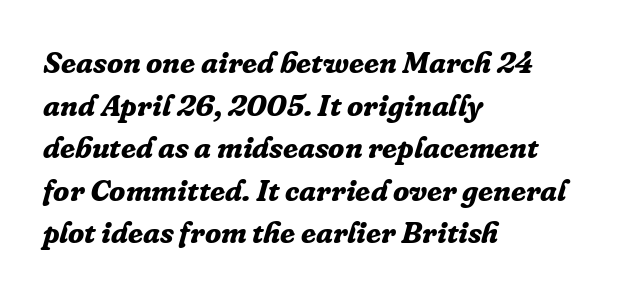
Would a proofreader flag this as italicized? Yes. Layout note: lines flush left. Each letter's strokes conclude with small projecting serifs. In terms of letterspacing, this is plain default setting. Interline gaps are of average width in this sample. Honestly, there is no underline to notice here at all.
